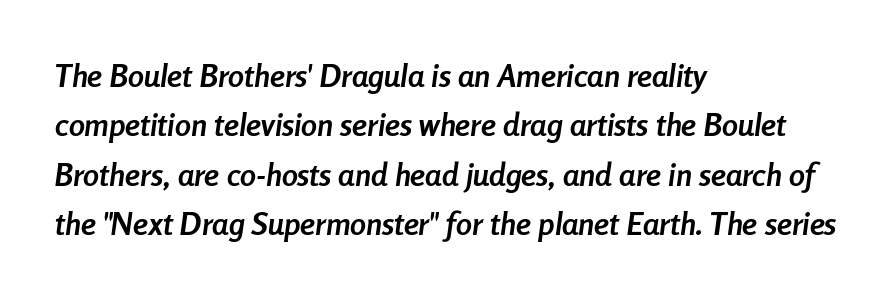
The image shows 32 px semibold, condensed type, italic (leaning right); set left-aligned, normal line spacing (1.54x), normal letter spacing, not underlined; low stroke contrast and a medium x-height.
